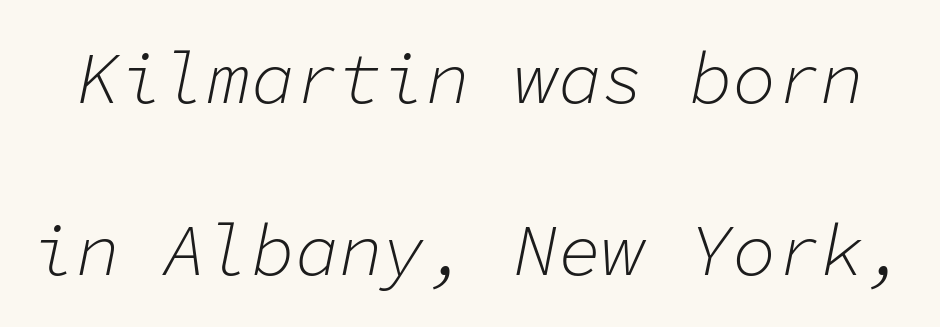
The image shows 73 px light type, italic (leaning right), monospaced; set loose line spacing (2.36x), normal letter spacing, not underlined; low stroke contrast and a medium x-height.
